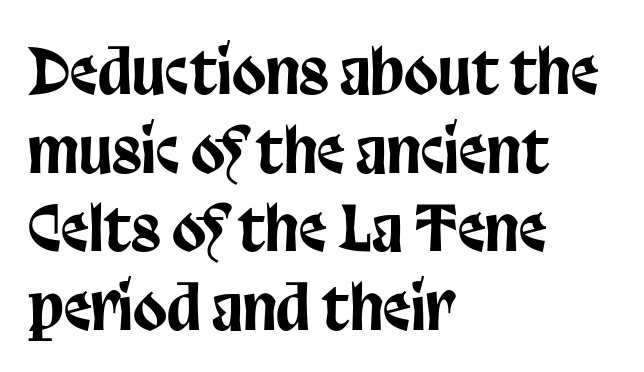
Q: Is the text italic (slanted)? A: No, it is upright.
Q: Is the typeface a serif or a sans-serif typeface? A: Sans-serif.
Q: Is the text underlined? A: No.
Q: How is the paragraph aligned? A: Left-aligned.
Q: Is the spacing between letters normal or unusually wide? A: Normal.
Q: Is the spacing between lines tight, normal or loose? A: Normal.
Q: Width (condensed, normal, or wide)? A: Condensed.
Q: Stroke contrast? A: Low.
Q: x-height? A: Large.
Q: Monospaced? A: No.
